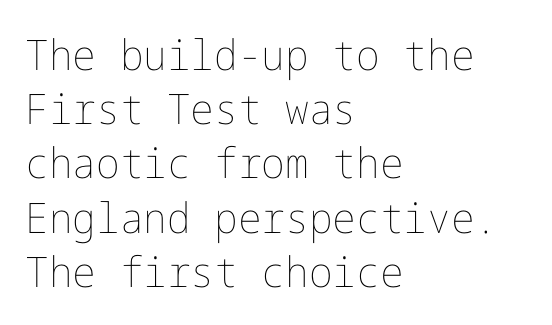
The rag falls on the right side of this text block. The zone under the glyphs is completely vacant. The designer left line spacing at the default. Does extra space separate the letters? No, they use regular spacing. The font is comparable to plain body text, perhaps lighter. The lettering stays uniformly vertical, giving the passage a roman look.
